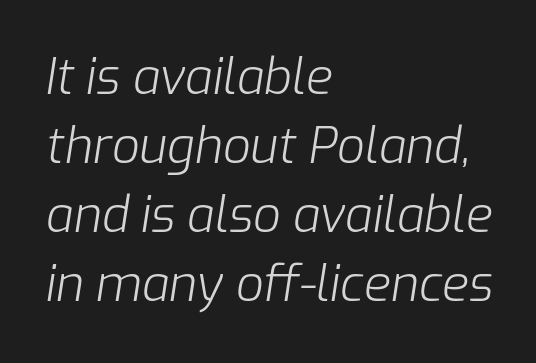
Q: Is the text bold? A: No.
Q: Is the text italic (slanted)? A: Yes, it leans right by about 9 degrees.
Q: Is the text underlined? A: No.
Q: How is the paragraph aligned? A: Left-aligned.
Q: Is the spacing between letters normal or unusually wide? A: Normal.
Q: Is the spacing between lines tight, normal or loose? A: Normal.
Q: Width (condensed, normal, or wide)? A: Normal.
Q: Stroke contrast? A: Low.
Q: x-height? A: Medium.
Q: Monospaced? A: No.
